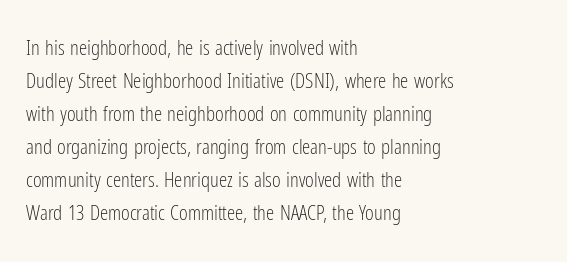
Q: Is the text bold? A: No.
Q: Is the text italic (slanted)? A: No, it is upright.
Q: Is the text underlined? A: No.
Q: How is the paragraph aligned? A: Left-aligned.
Q: Is the spacing between letters normal or unusually wide? A: Normal.
Q: Is the spacing between lines tight, normal or loose? A: Normal.
